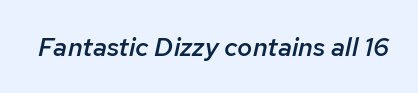
The image shows 26 px text type, italic (leaning right); set normal letter spacing, not underlined.
